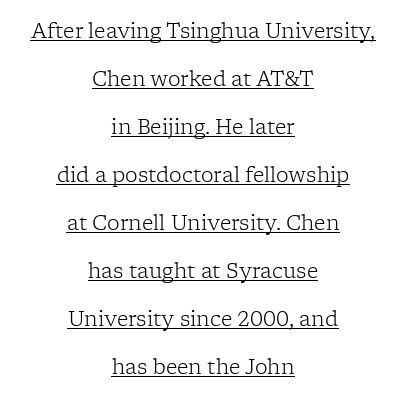
The image shows 20 px text type, upright; set centered, loose line spacing (2.4x), normal letter spacing, underlined.
